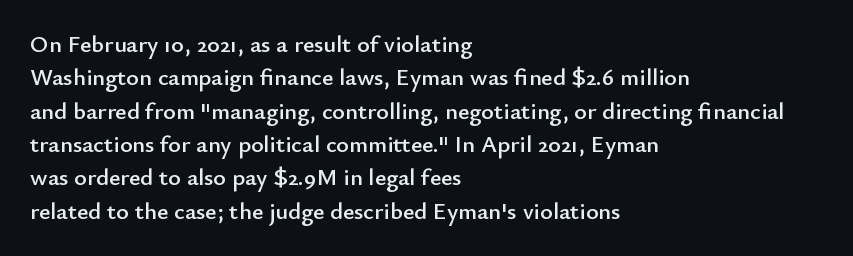
The image shows 24 px text type, upright; set left-aligned, normal line spacing (1.39x), normal letter spacing, not underlined.
